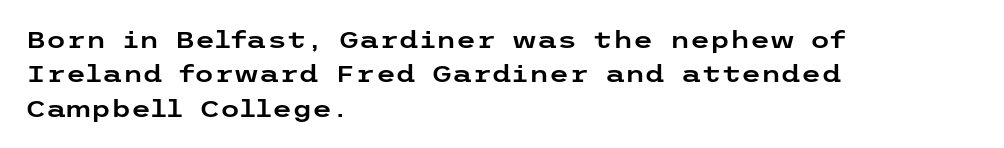
The image shows 23 px text type, upright; set left-aligned, normal line spacing (1.5x), normal letter spacing, not underlined.
